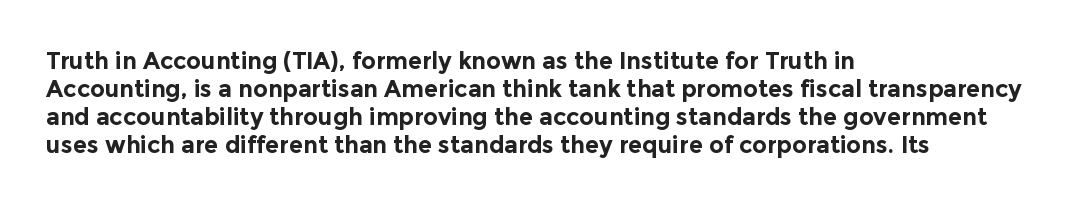
Q: Is the text bold? A: Yes.
Q: Is the text italic (slanted)? A: No, it is upright.
Q: Is the text underlined? A: No.
Q: How is the paragraph aligned? A: Left-aligned.
Q: Is the spacing between letters normal or unusually wide? A: Normal.
